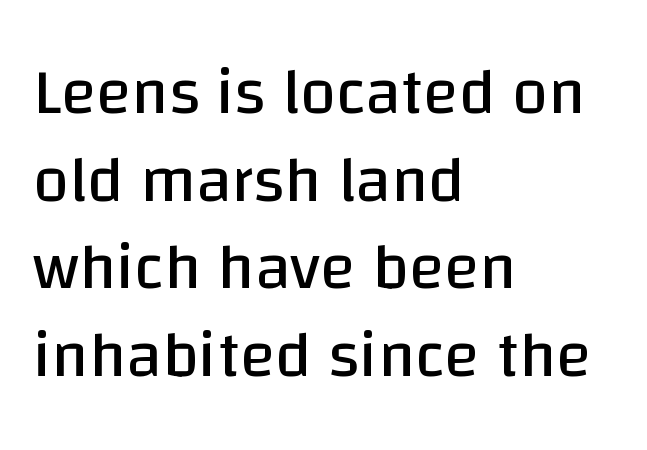
The image shows 65 px regular-weight sans-serif type, upright; set left-aligned, normal line spacing (1.35x), normal letter spacing, not underlined; low stroke contrast and a large x-height.
